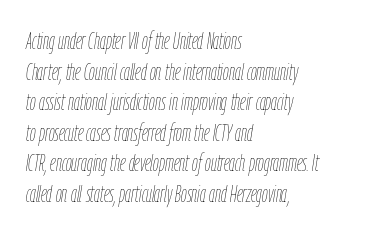
Look at the tracking — it's just the regular setting, nothing added. The font's italic variant was chosen for this text. Anything drawn beneath the words? Only blank space. Ink coverage per letter is moderate at most. Horizontally, the lines are justified to the leading edge only.
